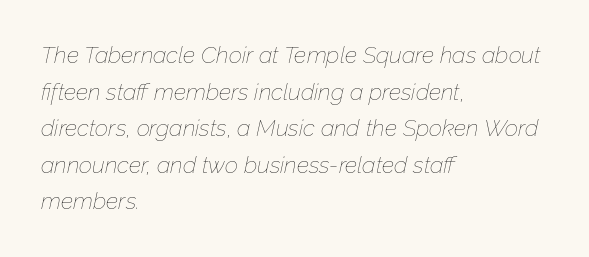
Q: Is the text bold? A: No.
Q: Is the text italic (slanted)? A: Yes, it leans right by about 12 degrees.
Q: Is the text underlined? A: No.
Q: How is the paragraph aligned? A: Left-aligned.
Q: Is the spacing between letters normal or unusually wide? A: Normal.
Q: Is the spacing between lines tight, normal or loose? A: Normal.
